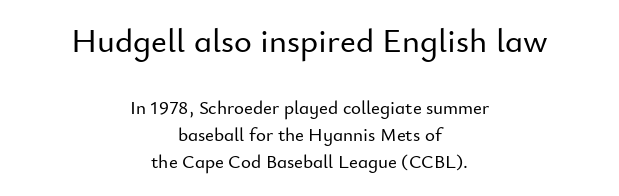
The image shows 34 px sans-serif type, upright; set centered, normal line spacing (1.42x), normal letter spacing, not underlined; the first (top) block is 1.79x larger; low stroke contrast and a small x-height.
